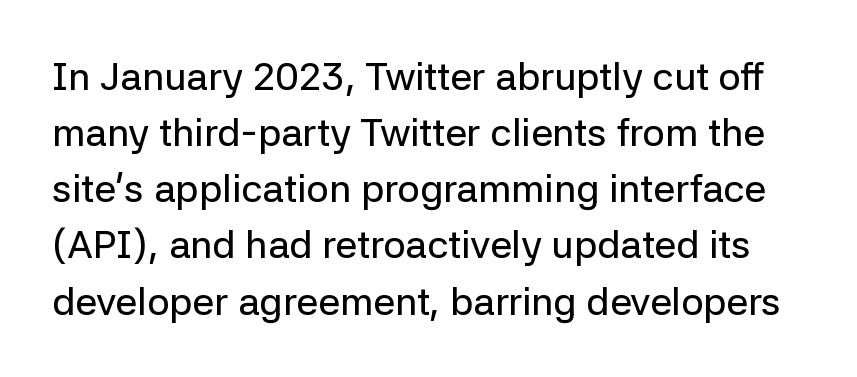
The image shows 39 px sans-serif type, upright; set normal line spacing (1.44x), normal letter spacing, not underlined; low stroke contrast and a medium x-height.
